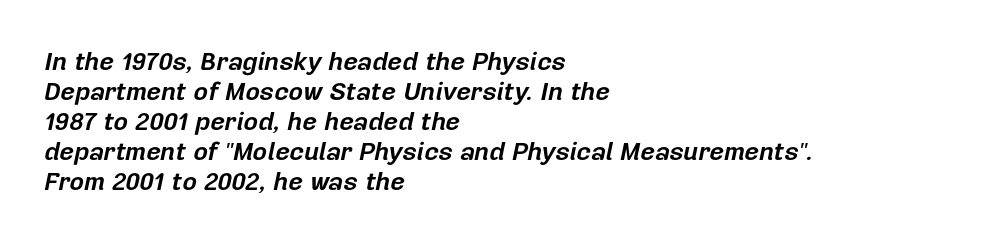
Notice how the stems are inclined rather than vertical — that's the hallmark of italics. You'd pick this weight for a headline — it's a proper bold. Words float on clear page, feet unadorned. Students, note that the glyphs here touch the page at normal intervals.
